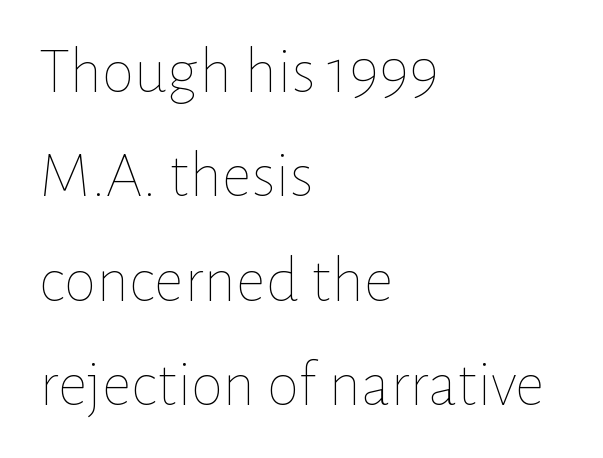
Q: Is the text bold? A: No.
Q: Is the text italic (slanted)? A: No, it is upright.
Q: Is the text underlined? A: No.
Q: How is the paragraph aligned? A: Left-aligned.
Q: Is the spacing between letters normal or unusually wide? A: Normal.
Q: Is the spacing between lines tight, normal or loose? A: Normal.
Q: Width (condensed, normal, or wide)? A: Normal.
Q: Stroke contrast? A: Low.
Q: x-height? A: Medium.
Q: Monospaced? A: No.
